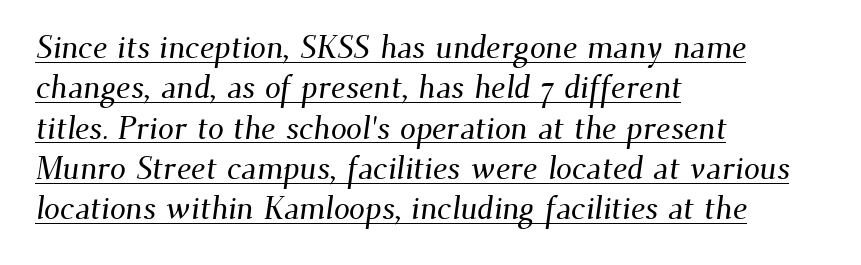
Q: Is the typeface a serif or a sans-serif typeface? A: Serif.
Q: Is the text underlined? A: Yes.
Q: How is the paragraph aligned? A: Left-aligned.
Q: Is the spacing between letters normal or unusually wide? A: Normal.
Q: Is the spacing between lines tight, normal or loose? A: Normal.
Q: Width (condensed, normal, or wide)? A: Normal.
Q: Stroke contrast? A: Medium.
Q: x-height? A: Small.
Q: Monospaced? A: No.
